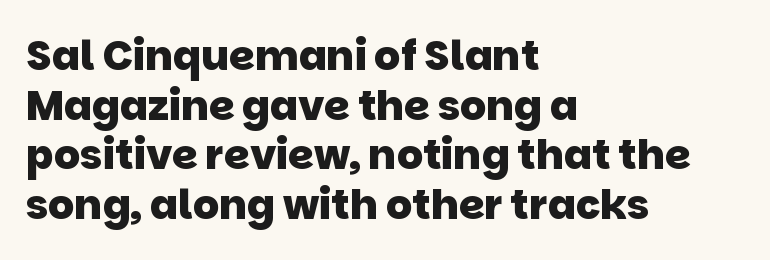
Note the varied advance widths — an 'i' is clearly narrower than an 'm'. The letters carry no serifs — their stems end cleanly without finishing strokes. Between one letter and the next there's only the usual sliver of space. The glyphs have the mass of a bold cut. Each row of text sits above clean, open space.
